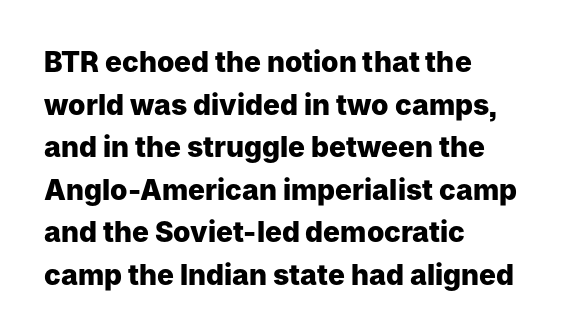
This sample uses an upright cut, with every glyph sitting square on the baseline. Typesetter's note: full bold, strokes at maximum text heaviness. The face used here is a sans, in the tradition of grotesques and geometrics. The foot of each line stays bare and open.
